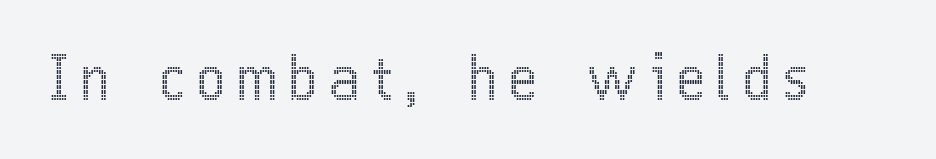
Q: Is the text italic (slanted)? A: No, it is upright.
Q: Is the text underlined? A: No.
Q: Is the spacing between letters normal or unusually wide? A: Unusually wide.
Q: Width (condensed, normal, or wide)? A: Condensed.
Q: x-height? A: Medium.
Q: Monospaced? A: No.
